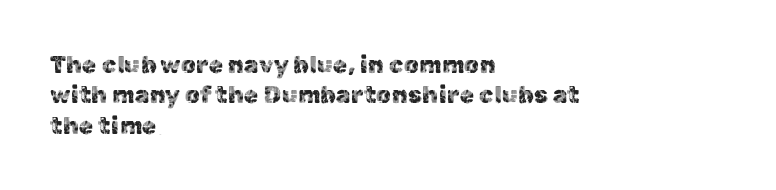
{"italic": "no", "underline": "no", "align": "left", "line_spacing": "normal", "line_spacing_ratio": 1.27, "letter_spacing": "normal", "letter_spacing_em": 0.0, "glyph_px": 24}
